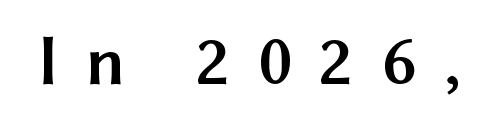
Q: Is the text bold? A: Yes.
Q: Is the text italic (slanted)? A: No, it is upright.
Q: Is the typeface a serif or a sans-serif typeface? A: Sans-serif.
Q: Is the text underlined? A: No.
Q: Is the spacing between letters normal or unusually wide? A: Unusually wide.
Q: Width (condensed, normal, or wide)? A: Normal.
Q: Stroke contrast? A: Medium.
Q: x-height? A: Medium.
Q: Monospaced? A: No.
